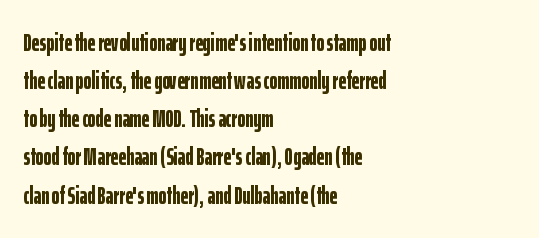
Any mark beneath the type? The region is blank. The letters stand upright; this is a roman face. The type is set solid horizontally, with unmodified tracking. Which margin do the lines hug? The left one — the right edge is uneven. The rendering uses a bold face; every stroke is thick and dark.
